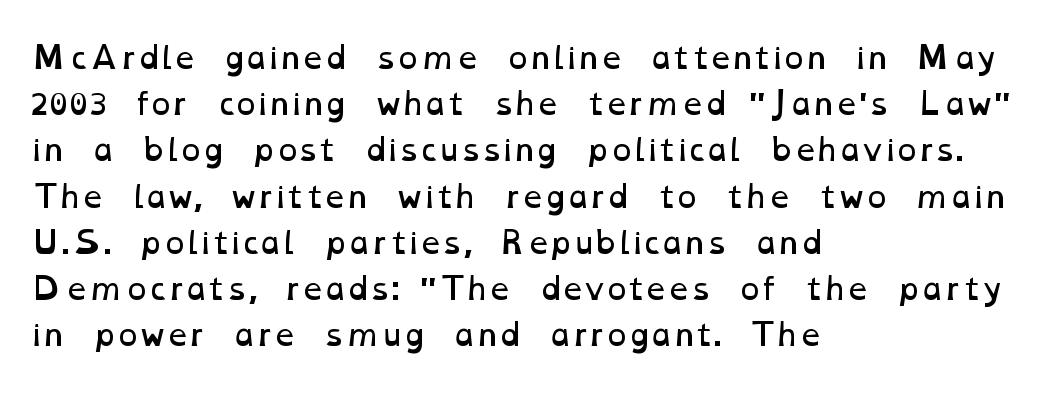
Is the letter spacing exaggerated? No — it looks like the ordinary default. Counters stay open thanks to moderate or lighter strokes. The ragged edge is on the right, which tells us the setting is flush left. Looks like regular typesetting: each glyph gets only the width it needs. Compared with typical paragraphs, the rows here are spaced about the same. Unmarked baselines from the first word to the last.
